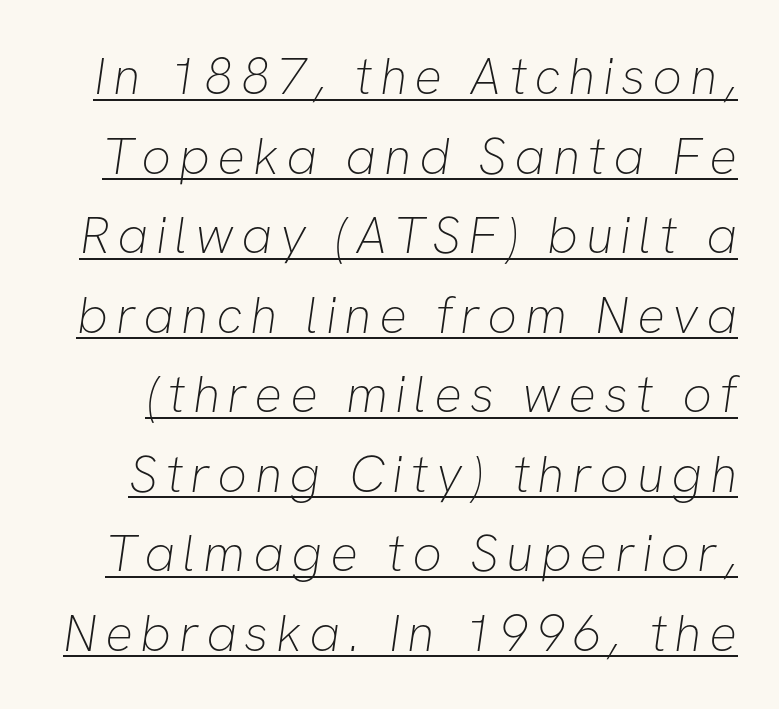
If you measured baseline to baseline, you'd find a middling distance. You could not count columns in this text — the font is proportionally spaced. On a weight scale, this lands at 450 or below. Are there feet on the stems? There aren't — it's a sans.
